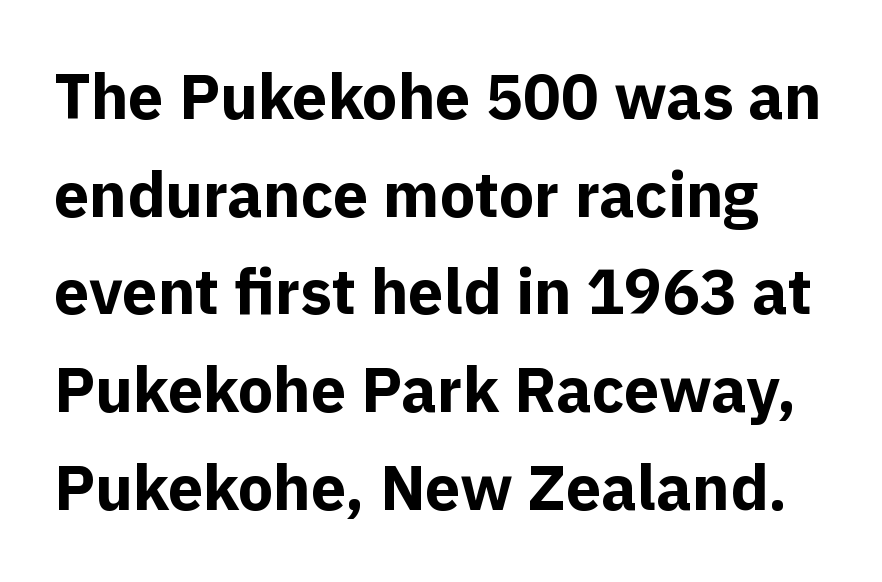
The image shows 63 px bold sans-serif type, upright; set normal line spacing (1.55x), normal letter spacing, not underlined; a medium x-height.
